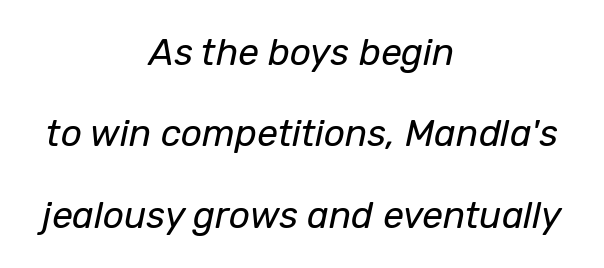
{"italic": "yes", "lean": "right", "slant_degrees": 12, "bold": "no", "weight": "regular", "width": "normal", "stroke_contrast": "low", "x_height": "medium", "monospaced": "no", "underline": "no", "align": "center", "line_spacing": "loose", "line_spacing_ratio": 2.2, "letter_spacing": "normal", "letter_spacing_em": 0.0, "glyph_px": 37}
